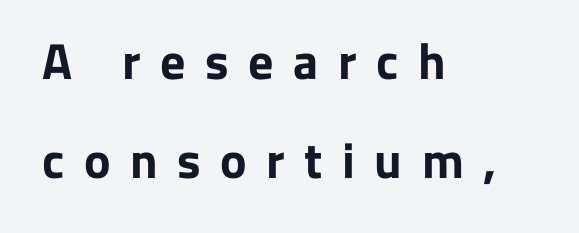
The image shows 50 px bold sans-serif type, upright; set left-aligned, loose line spacing (1.99x), unusually wide letter spacing (+0.39 em), not underlined; low stroke contrast and a medium x-height.
